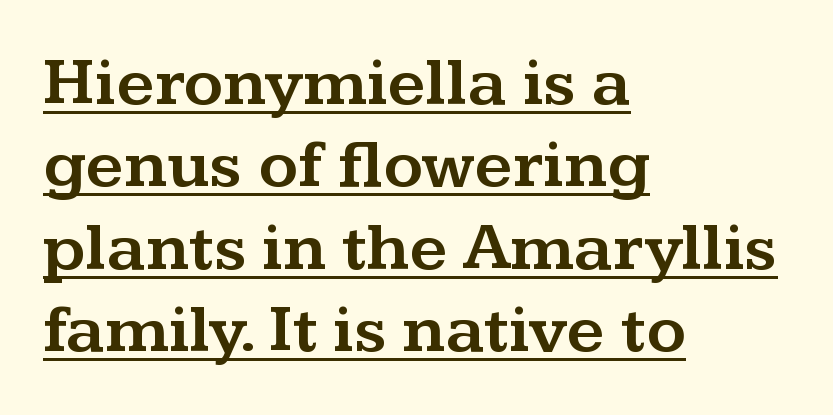
Q: Is the text italic (slanted)? A: No, it is upright.
Q: Is the typeface a serif or a sans-serif typeface? A: Serif.
Q: Is the text underlined? A: Yes.
Q: How is the paragraph aligned? A: Left-aligned.
Q: Is the spacing between letters normal or unusually wide? A: Normal.
Q: Width (condensed, normal, or wide)? A: Wide.
Q: Stroke contrast? A: Medium.
Q: x-height? A: Medium.
Q: Monospaced? A: No.
